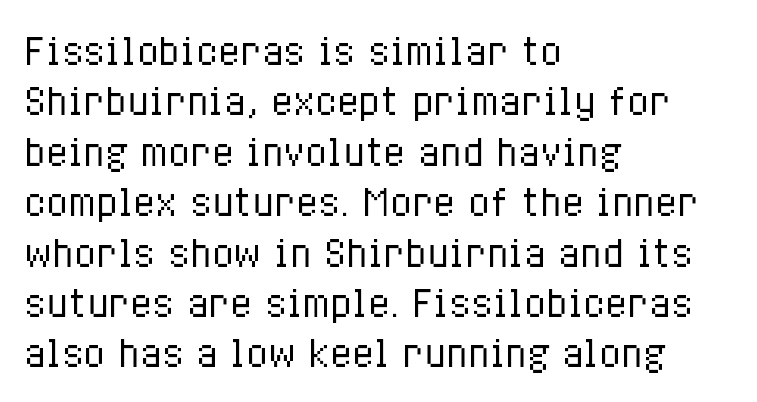
Line spacing here is normal. Tall strokes in this sample are plumb rather than angled. The passage shown has conventional tracking throughout. The characters are drawn with everyday or finer stroke widths. All the whitespace from short lines collects on the right.
